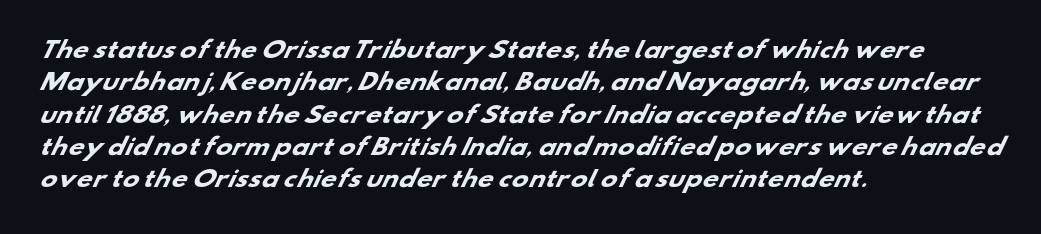
Q: Is the text bold? A: Yes.
Q: Is the text underlined? A: No.
Q: How is the paragraph aligned? A: Left-aligned.
Q: Is the spacing between letters normal or unusually wide? A: Normal.
Q: Is the spacing between lines tight, normal or loose? A: Normal.
